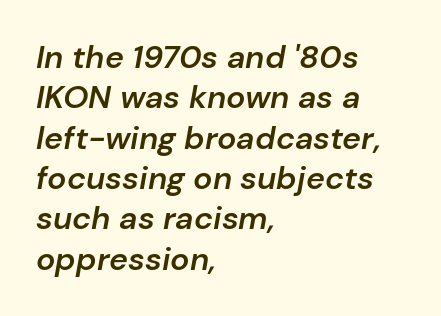
Q: Is the text bold? A: Semi-bold.
Q: Is the text italic (slanted)? A: Yes, it leans right by about 10 degrees.
Q: Is the text underlined? A: No.
Q: How is the paragraph aligned? A: Left-aligned.
Q: Is the spacing between letters normal or unusually wide? A: Normal.
Q: Is the spacing between lines tight, normal or loose? A: Normal.
Q: Width (condensed, normal, or wide)? A: Normal.
Q: Stroke contrast? A: Low.
Q: x-height? A: Medium.
Q: Monospaced? A: No.
